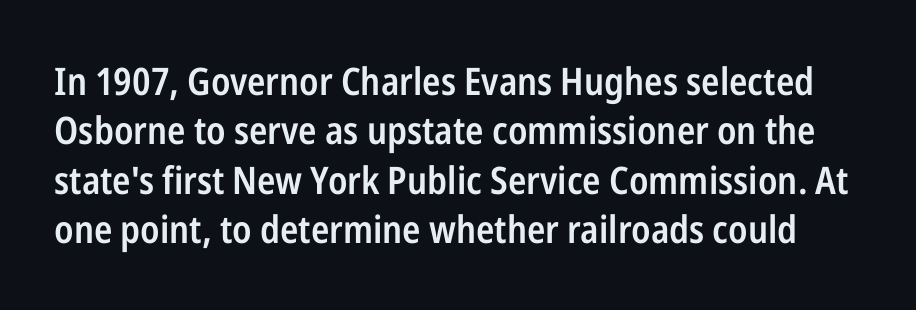
{"serif": "no", "italic": "no", "bold": "semi", "weight": "semibold", "width": "condensed", "stroke_contrast": "low", "x_height": "medium", "monospaced": "no", "underline": "no", "line_spacing": "normal", "line_spacing_ratio": 1.3, "letter_spacing": "normal", "letter_spacing_em": 0.0, "glyph_px": 38}
